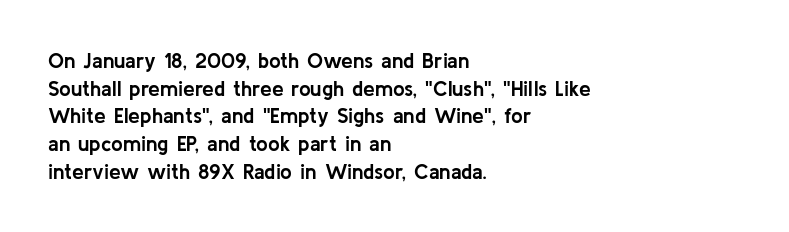
It's the straight-up-and-down kind of type. The words here are not underlined. Summary of vertical rhythm: regular, with standard interline spacing. Alignment: flush left. The rendering keeps characters at their native spacing.
